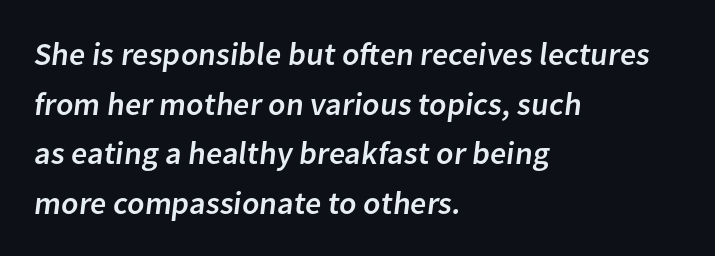
Decoration check: the copy has no underline. Does extra space separate the letters? No, they use regular spacing. The face used here is proportionally spaced, like ordinary book or web type. The letters carry no serifs — their stems end cleanly without finishing strokes.
